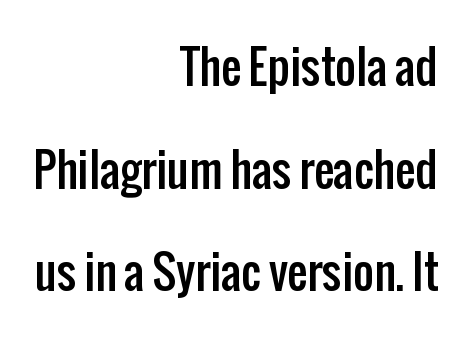
The image shows 45 px condensed sans-serif type, upright; set right-aligned, loose line spacing (2.28x), normal letter spacing, not underlined; low stroke contrast and a medium x-height.
